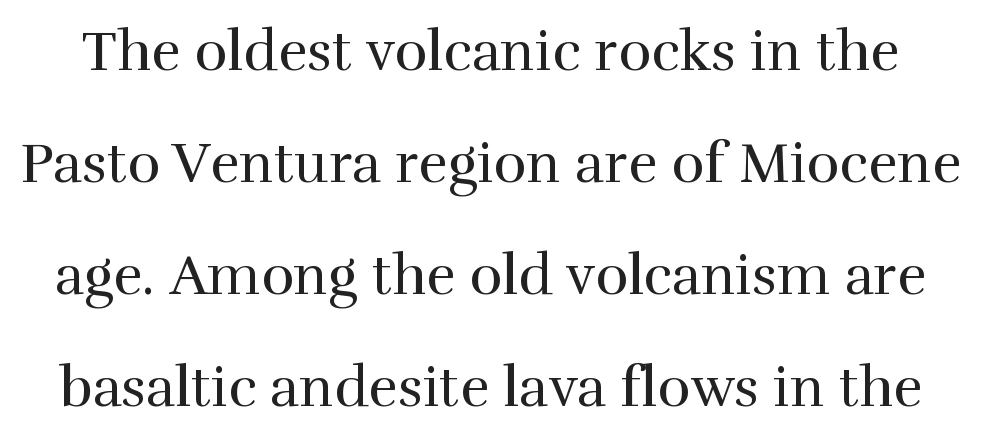
{"serif": "yes", "italic": "no", "bold": "no", "weight": "regular", "width": "normal", "stroke_contrast": "high", "x_height": "medium", "monospaced": "no", "underline": "no", "line_spacing": "loose", "line_spacing_ratio": 2.0, "letter_spacing": "normal", "letter_spacing_em": 0.0, "glyph_px": 56}
